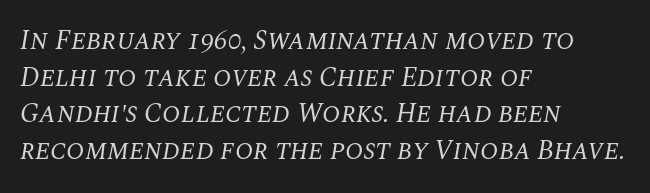
The image shows 27 px text type, italic (leaning right); set left-aligned, normal line spacing (1.36x), normal letter spacing, not underlined.
